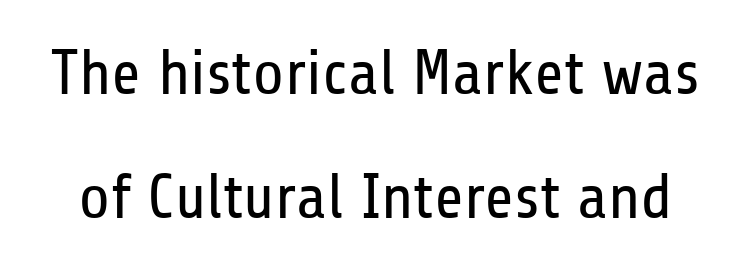
Q: Is the text bold? A: No.
Q: Is the text italic (slanted)? A: No, it is upright.
Q: Is the typeface a serif or a sans-serif typeface? A: Sans-serif.
Q: Is the text underlined? A: No.
Q: Is the spacing between letters normal or unusually wide? A: Normal.
Q: Is the spacing between lines tight, normal or loose? A: Loose.
Q: Width (condensed, normal, or wide)? A: Condensed.
Q: Stroke contrast? A: Low.
Q: x-height? A: Medium.
Q: Monospaced? A: No.
